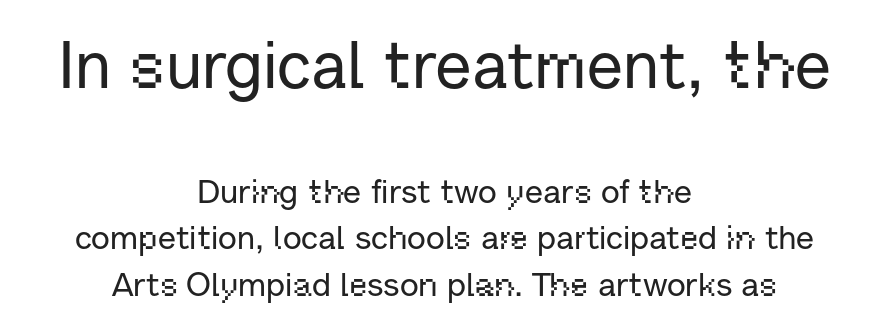
{"serif": "no", "italic": "no", "width": "normal", "stroke_contrast": "low", "x_height": "medium", "monospaced": "no", "underline": "no", "align": "center", "line_spacing": "normal", "line_spacing_ratio": 1.42, "letter_spacing": "normal", "letter_spacing_em": 0.0, "larger_block": "first", "size_ratio": 2.0, "glyph_px": 66}
